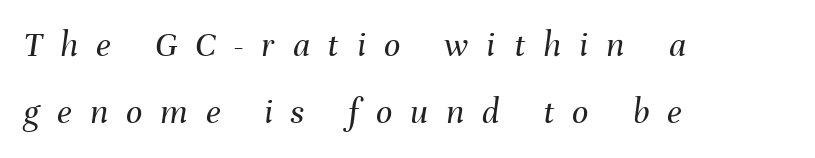
Q: Is the text bold? A: No.
Q: Is the text italic (slanted)? A: Yes, it leans right by about 8 degrees.
Q: Is the text underlined? A: No.
Q: How is the paragraph aligned? A: Left-aligned.
Q: Is the spacing between letters normal or unusually wide? A: Unusually wide.
Q: Width (condensed, normal, or wide)? A: Normal.
Q: Stroke contrast? A: Medium.
Q: x-height? A: Medium.
Q: Monospaced? A: No.
